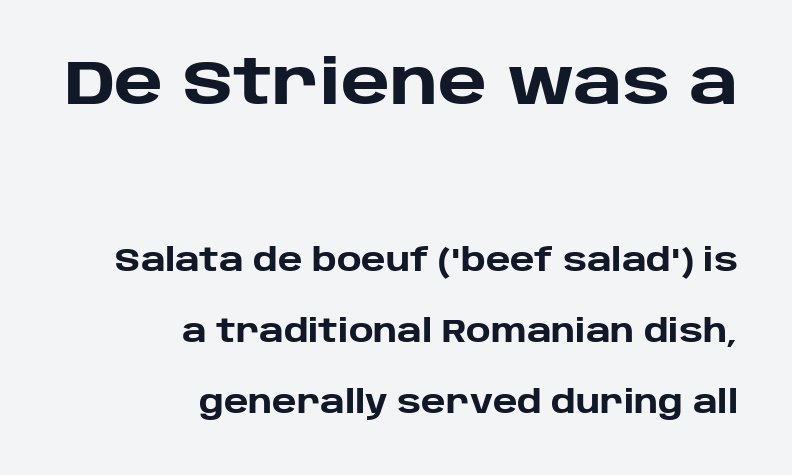
{"serif": "no", "italic": "no", "bold": "yes", "weight": "heavy", "width": "normal", "stroke_contrast": "low", "x_height": "large", "monospaced": "no", "underline": "no", "align": "right", "line_spacing": "loose", "line_spacing_ratio": 2.29, "letter_spacing": "normal", "letter_spacing_em": 0.0, "larger_block": "first", "size_ratio": 2.0, "glyph_px": 62}
